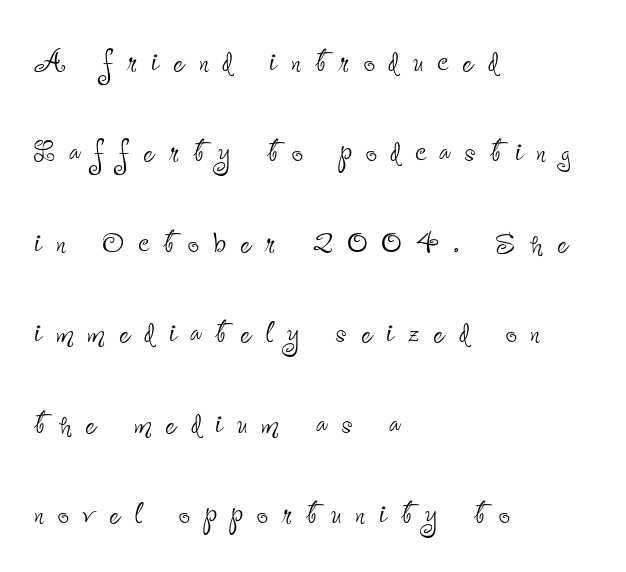
Q: Is the text bold? A: No.
Q: Is the text italic (slanted)? A: Yes.
Q: Is the typeface a serif or a sans-serif typeface? A: Sans-serif.
Q: Is the text underlined? A: No.
Q: How is the paragraph aligned? A: Left-aligned.
Q: Is the spacing between letters normal or unusually wide? A: Unusually wide.
Q: Is the spacing between lines tight, normal or loose? A: Loose.
Q: Width (condensed, normal, or wide)? A: Condensed.
Q: Stroke contrast? A: Low.
Q: x-height? A: Small.
Q: Monospaced? A: No.
